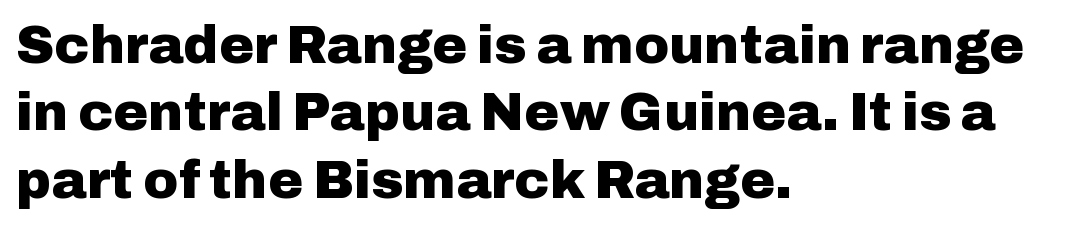
Q: Is the text bold? A: Yes.
Q: Is the text italic (slanted)? A: No, it is upright.
Q: Is the typeface a serif or a sans-serif typeface? A: Sans-serif.
Q: Is the text underlined? A: No.
Q: How is the paragraph aligned? A: Left-aligned.
Q: Is the spacing between letters normal or unusually wide? A: Normal.
Q: Is the spacing between lines tight, normal or loose? A: Normal.
Q: Width (condensed, normal, or wide)? A: Normal.
Q: Stroke contrast? A: Low.
Q: x-height? A: Medium.
Q: Monospaced? A: No.
